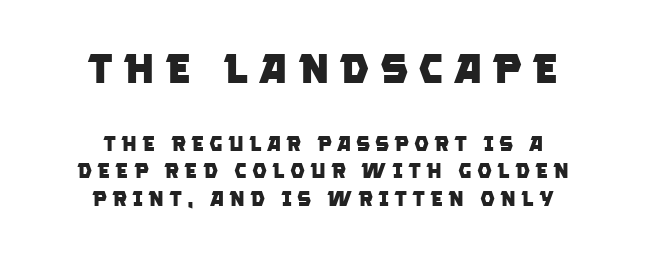
The image shows 42 px heavy sans-serif type; set centered, normal line spacing (1.31x), unusually wide letter spacing (+0.24 em), not underlined; the first (top) block is 2.0x larger; low stroke contrast and a large x-height.
